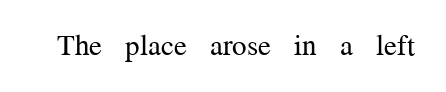
{"serif": "yes", "italic": "no", "bold": "no", "weight": "regular", "width": "normal", "stroke_contrast": "medium", "x_height": "medium", "monospaced": "no", "underline": "no", "letter_spacing": "normal", "letter_spacing_em": 0.0, "glyph_px": 29}
